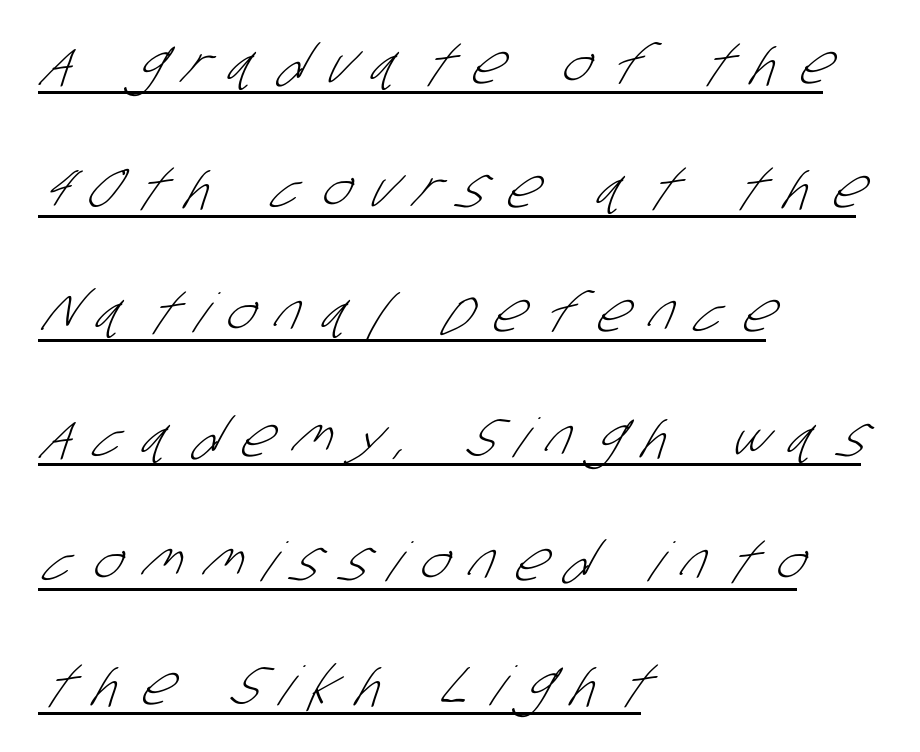
The letters advance in unequal steps, a hallmark of proportional type. This rendering widens character spacing well past its baseline value. This reads as an unemphasized weight, regular at the heaviest. Serifs: no, the terminals of the letterforms are clean.
